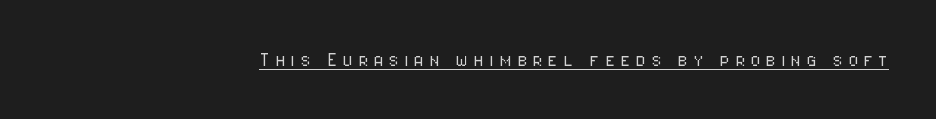
The image shows 22 px text type, upright; set right-aligned, unusually wide letter spacing (+0.26 em), underlined.
